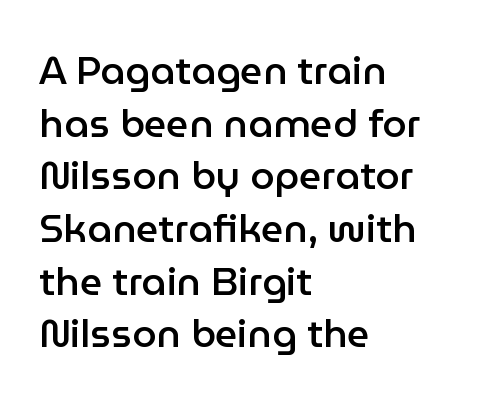
The face used here is a semibold: visibly heavier than regular, lighter than bold. Horizontal alignment here is leftward, the default for most running prose. These lines are composed in type without serifs. A normal amount of white space separates one row of letters from the next. No word sits above an underline.
